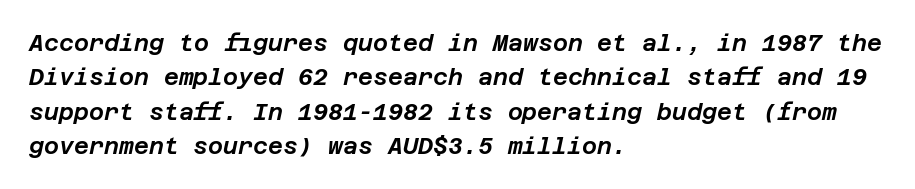
{"italic": "yes", "lean": "right", "slant_degrees": 12, "underline": "no", "align": "left", "line_spacing": "normal", "line_spacing_ratio": 1.49, "letter_spacing": "normal", "letter_spacing_em": 0.0, "glyph_px": 23}
